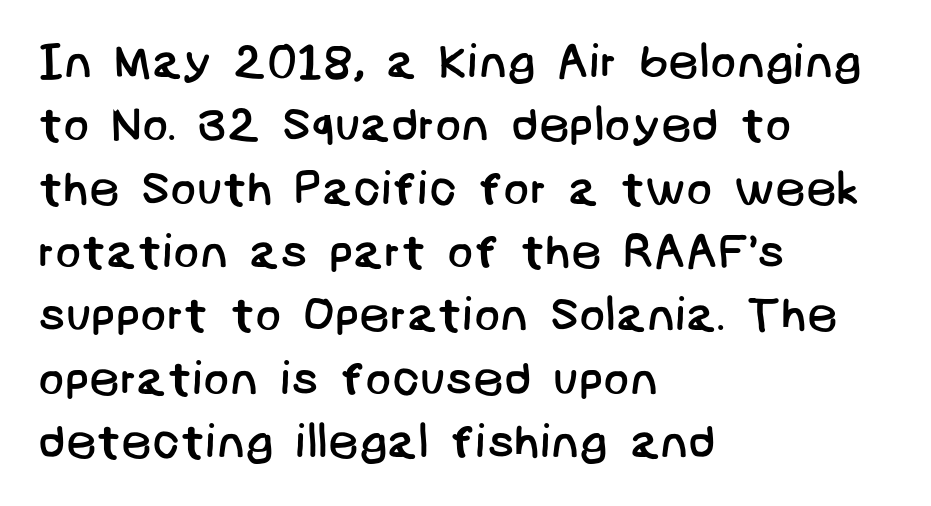
Compared with a centered layout, this one pins lines to the left instead. Stems and bowls with no extra thickness — not bold. These lines keep a tight, regular rhythm from letter to letter. Bare-footed words on every line. Interline gaps are of average width in this sample. Each letter's strokes conclude bluntly, with no projecting serifs.
